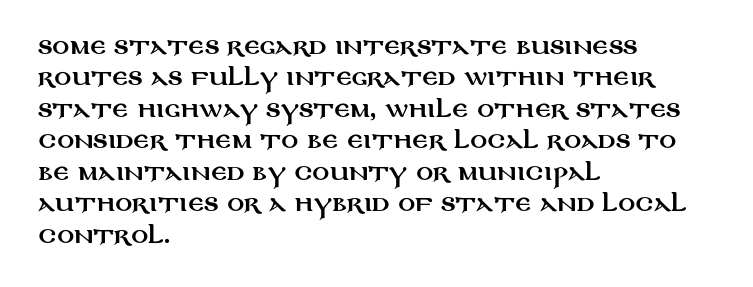
The image shows 21 px text type, upright; set left-aligned, normal line spacing (1.5x), normal letter spacing, not underlined.
